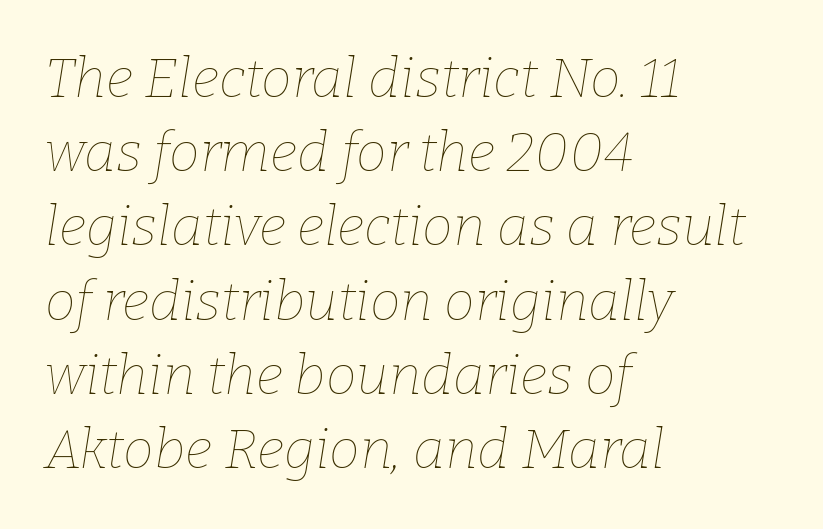
The image shows 55 px thin type, italic (leaning right); set left-aligned, normal line spacing (1.35x), normal letter spacing, not underlined; low stroke contrast and a medium x-height.
